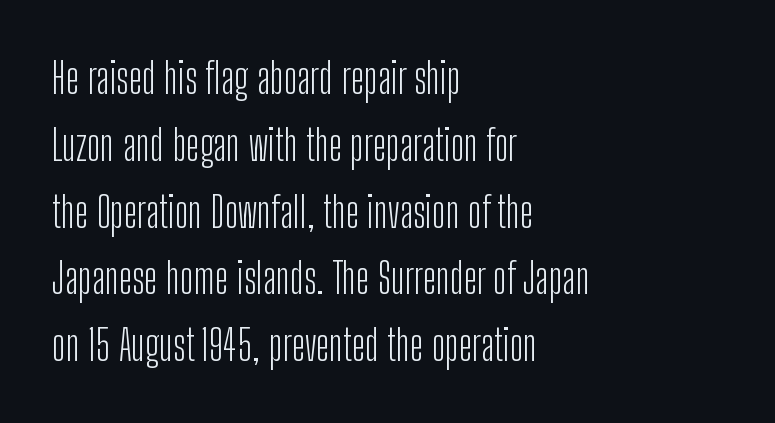
{"serif": "no", "italic": "no", "bold": "no", "weight": "light", "width": "condensed", "stroke_contrast": "low", "x_height": "medium", "monospaced": "no", "underline": "no", "align": "left", "line_spacing": "normal", "line_spacing_ratio": 1.59, "letter_spacing": "normal", "letter_spacing_em": 0.0, "glyph_px": 42}
